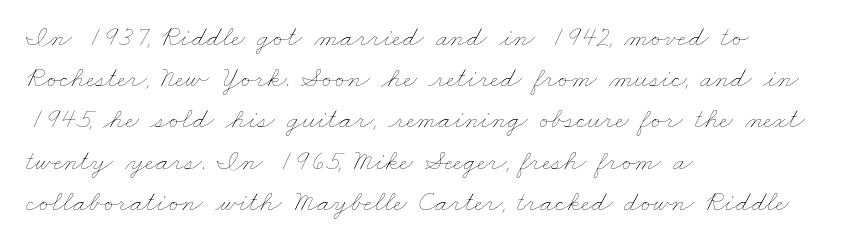
{"bold": "no", "weight": "thin", "width": "wide", "stroke_contrast": "low", "x_height": "small", "monospaced": "no", "underline": "no", "align": "left", "line_spacing": "normal", "line_spacing_ratio": 1.42, "letter_spacing": "normal", "letter_spacing_em": 0.0, "glyph_px": 29}
